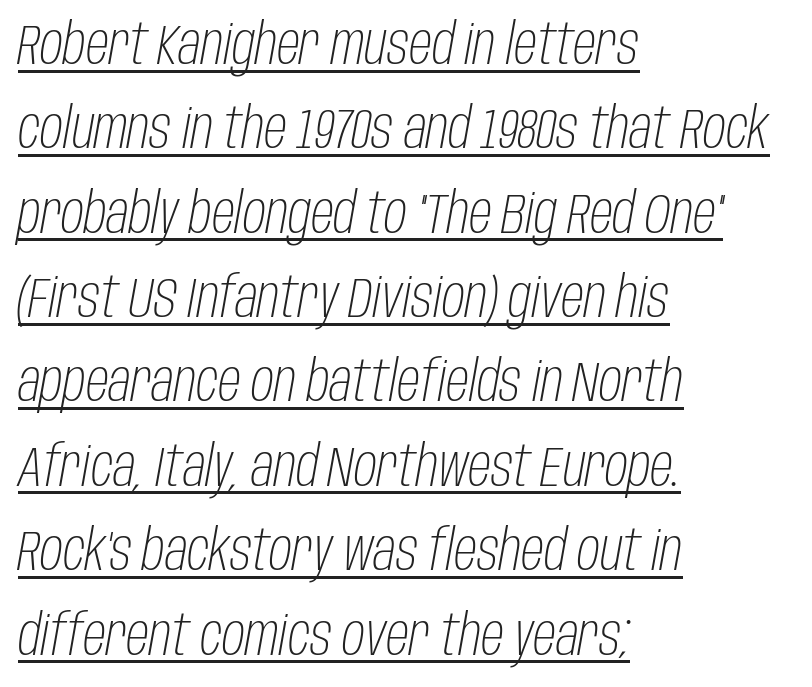
{"italic": "yes", "lean": "right", "slant_degrees": 10, "bold": "no", "weight": "light", "width": "condensed", "stroke_contrast": "low", "x_height": "large", "monospaced": "no", "underline": "yes", "align": "left", "line_spacing": "normal", "line_spacing_ratio": 1.48, "letter_spacing": "normal", "letter_spacing_em": 0.0, "glyph_px": 57}
